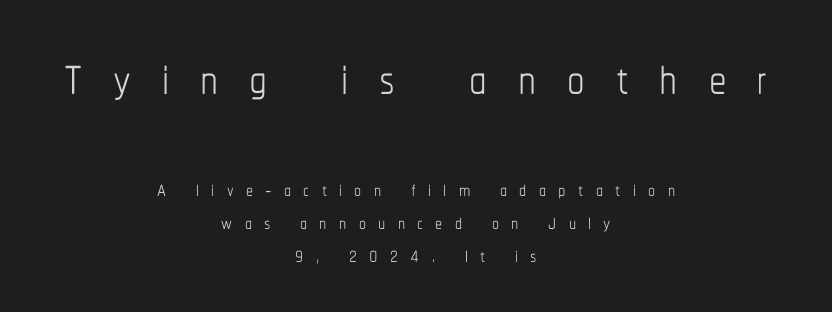
The image shows 70 px thin, condensed type, upright; set centered, line spacing 1.18x, unusually wide letter spacing (+0.44 em), not underlined; the first (top) block is 2.5x larger; low stroke contrast and a medium x-height.
